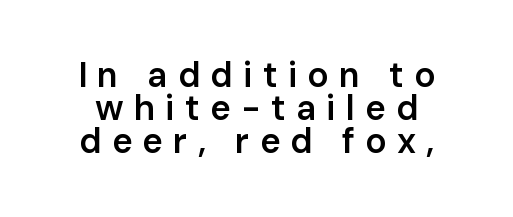
The image shows 35 px semibold sans-serif type, upright; set tight line spacing (0.95x), unusually wide letter spacing (+0.29 em), not underlined; low stroke contrast and a medium x-height.
